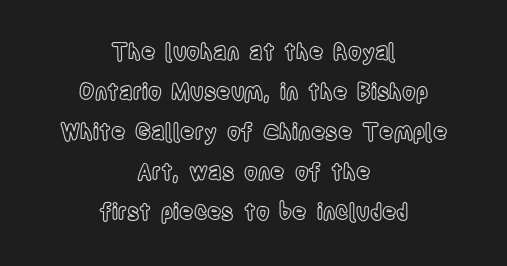
The image shows 22 px text type, upright; set centered, line spacing 1.82x, normal letter spacing, not underlined.
